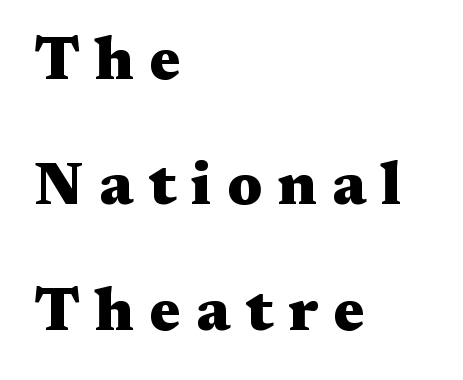
The image shows 60 px heavy, wide serif type, upright; set left-aligned, loose line spacing (2.09x), unusually wide letter spacing (+0.25 em), not underlined; medium stroke contrast and a medium x-height.
